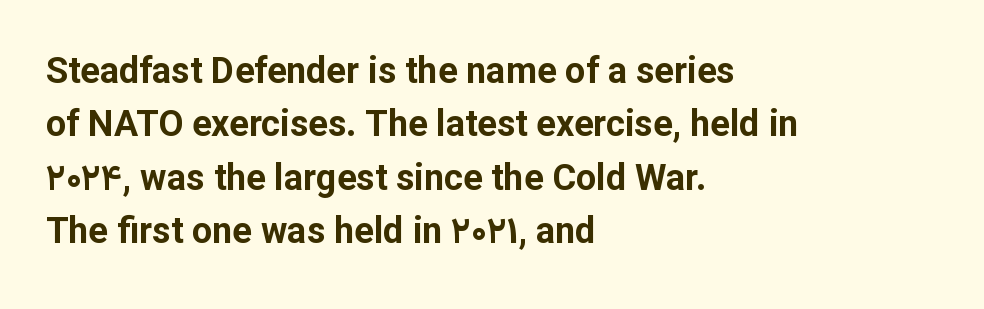
The image shows 36 px bold sans-serif type, upright; set left-aligned, normal line spacing (1.48x), normal letter spacing, not underlined; low stroke contrast and a medium x-height.
